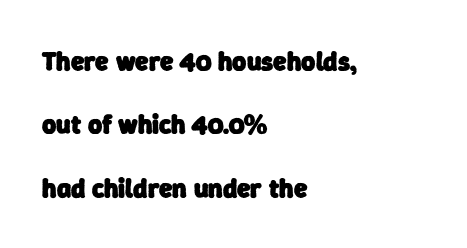
Chunky letters — that's bold for sure. The space beneath each line is pristine and unruled. Short and long lines alike share a common starting point at left. In terms of letterspacing, this is plain default setting. Leading: increased.
